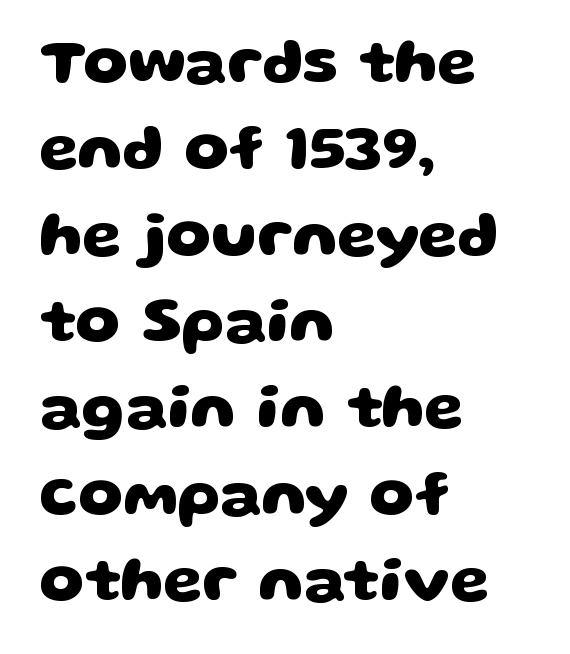
{"serif": "no", "bold": "yes", "weight": "heavy", "width": "wide", "stroke_contrast": "low", "x_height": "large", "monospaced": "no", "underline": "no", "align": "left", "line_spacing": "normal", "line_spacing_ratio": 1.37, "letter_spacing": "normal", "letter_spacing_em": 0.0, "glyph_px": 63}
